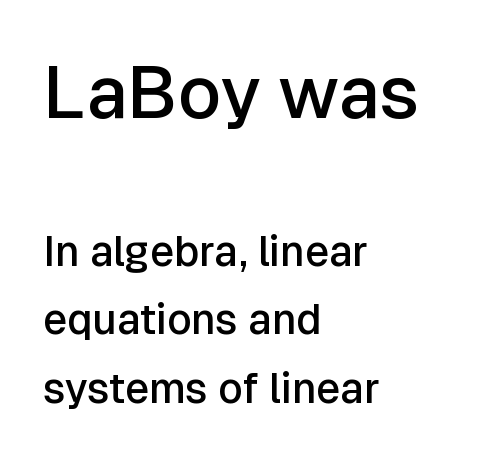
Q: Is the text bold? A: Semi-bold.
Q: Is the text italic (slanted)? A: No, it is upright.
Q: Is the typeface a serif or a sans-serif typeface? A: Sans-serif.
Q: Is the text underlined? A: No.
Q: How is the paragraph aligned? A: Left-aligned.
Q: Is the spacing between letters normal or unusually wide? A: Normal.
Q: Is the spacing between lines tight, normal or loose? A: Normal.
Q: Which block of text is set in a larger size, the first (top) or the second (bottom)? A: The first (top) one.
Q: Width (condensed, normal, or wide)? A: Normal.
Q: Stroke contrast? A: Low.
Q: x-height? A: Medium.
Q: Monospaced? A: No.
